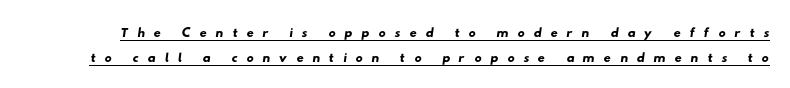
{"underline": "yes", "line_spacing": "normal", "line_spacing_ratio": 1.27, "letter_spacing": "wide", "letter_spacing_em": 0.43, "glyph_px": 20}
